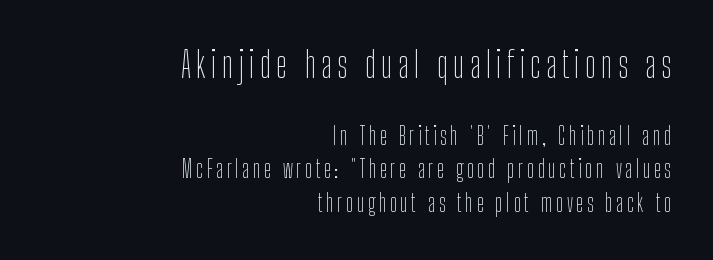
Q: Is the text bold? A: No.
Q: Is the text italic (slanted)? A: No, it is upright.
Q: Is the typeface a serif or a sans-serif typeface? A: Sans-serif.
Q: Is the text underlined? A: No.
Q: How is the paragraph aligned? A: Right-aligned.
Q: Is the spacing between lines tight, normal or loose? A: Normal.
Q: Which block of text is set in a larger size, the first (top) or the second (bottom)? A: The first (top) one.
Q: Width (condensed, normal, or wide)? A: Condensed.
Q: Stroke contrast? A: Low.
Q: x-height? A: Medium.
Q: Monospaced? A: No.
